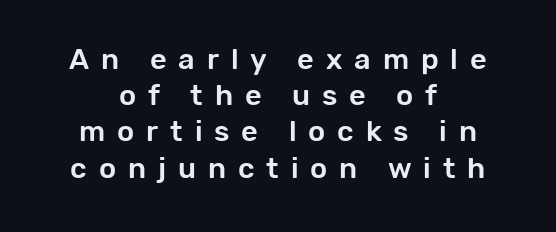
Q: Is the text italic (slanted)? A: No, it is upright.
Q: Is the typeface a serif or a sans-serif typeface? A: Sans-serif.
Q: Is the text underlined? A: No.
Q: How is the paragraph aligned? A: Centered.
Q: Is the spacing between letters normal or unusually wide? A: Unusually wide.
Q: Is the spacing between lines tight, normal or loose? A: Normal.
Q: Width (condensed, normal, or wide)? A: Normal.
Q: Stroke contrast? A: Low.
Q: x-height? A: Medium.
Q: Monospaced? A: No.
